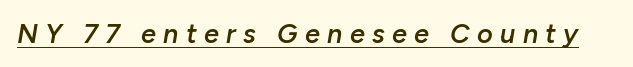
The passage shown leans; its letterforms are oblique. Caption: semibold face, moderately heavy strokes. The lettering is marked with a stroke running underneath it. The letterforms stand isolated, each surrounded by extra space.
